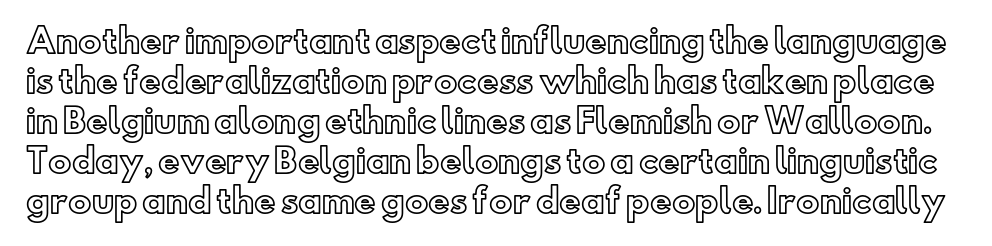
Q: Is the text italic (slanted)? A: No, it is upright.
Q: Is the text underlined? A: No.
Q: Is the spacing between letters normal or unusually wide? A: Normal.
Q: Width (condensed, normal, or wide)? A: Normal.
Q: x-height? A: Small.
Q: Monospaced? A: No.
